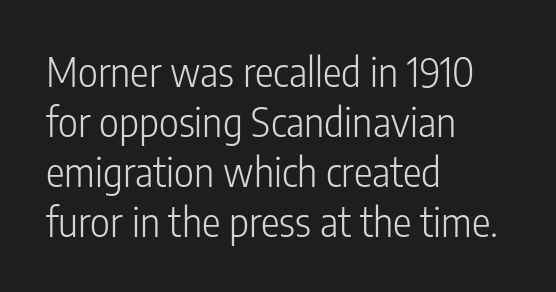
Nope, not italic — everything's standing straight. In terms of letterspacing, this is plain default setting. No letter is thick-stroked: the sample isn't bold. Examine the stroke ends and you'll find no serifs.
